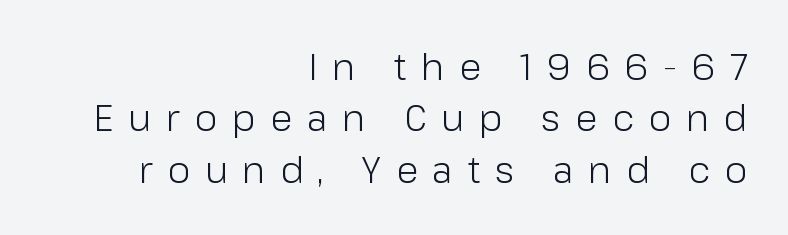
{"serif": "no", "italic": "no", "bold": "no", "weight": "light", "width": "normal", "stroke_contrast": "low", "x_height": "medium", "monospaced": "no", "underline": "no", "align": "right", "line_spacing": "normal", "line_spacing_ratio": 1.43, "letter_spacing": "wide", "letter_spacing_em": 0.41, "glyph_px": 36}
